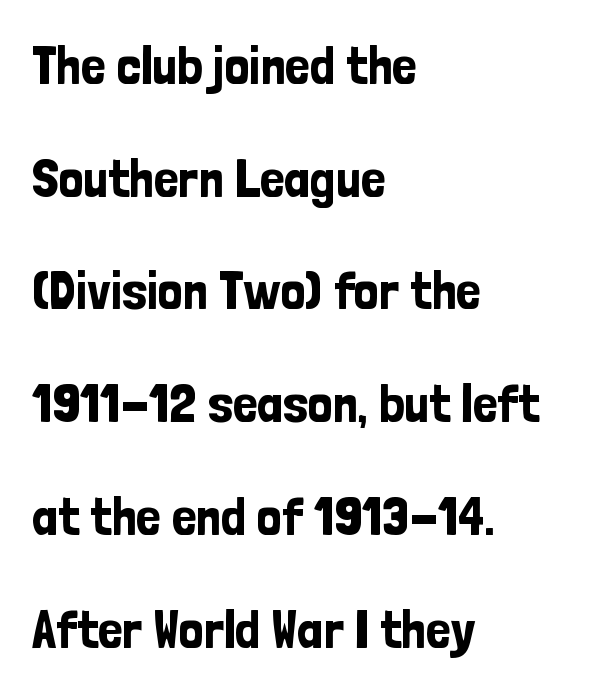
Q: Is the text italic (slanted)? A: No, it is upright.
Q: Is the typeface a serif or a sans-serif typeface? A: Sans-serif.
Q: Is the text underlined? A: No.
Q: How is the paragraph aligned? A: Left-aligned.
Q: Is the spacing between letters normal or unusually wide? A: Normal.
Q: Is the spacing between lines tight, normal or loose? A: Loose.
Q: Width (condensed, normal, or wide)? A: Condensed.
Q: Stroke contrast? A: Low.
Q: x-height? A: Medium.
Q: Monospaced? A: No.
